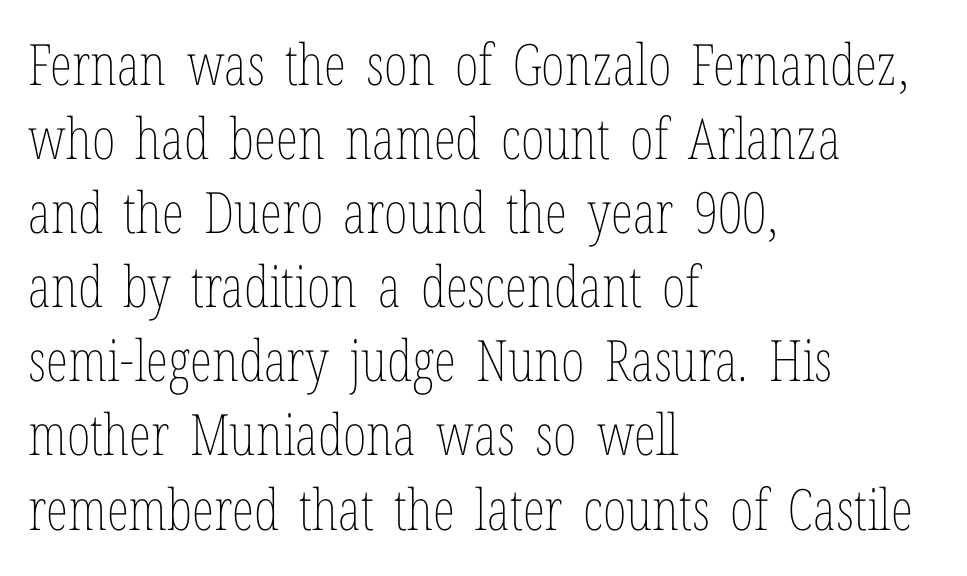
{"italic": "no", "bold": "no", "weight": "thin", "width": "condensed", "stroke_contrast": "low", "x_height": "medium", "monospaced": "no", "underline": "no", "align": "left", "line_spacing": "normal", "line_spacing_ratio": 1.3, "letter_spacing": "normal", "letter_spacing_em": 0.0, "glyph_px": 57}
